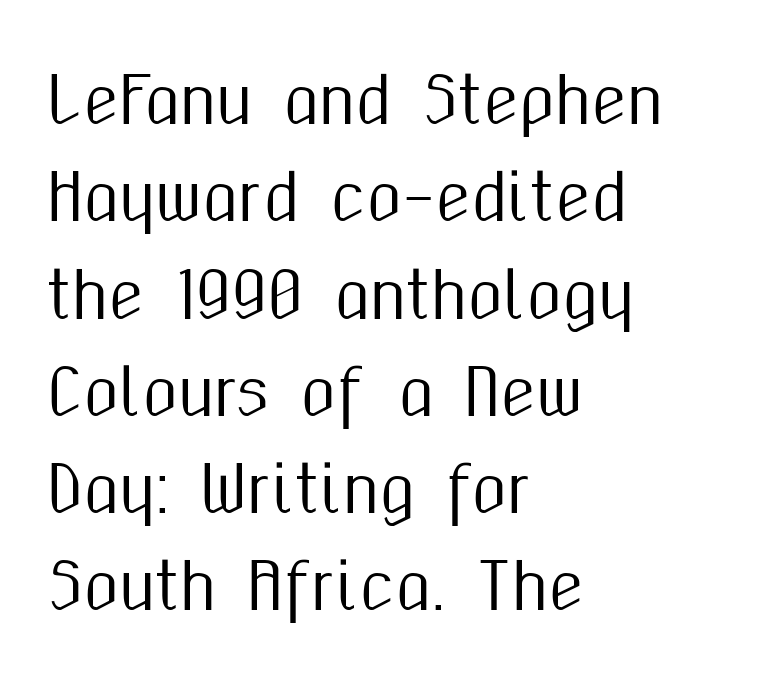
The image shows 64 px condensed sans-serif type, upright; set left-aligned, normal line spacing (1.52x), normal letter spacing, not underlined; medium stroke contrast and a medium x-height.
